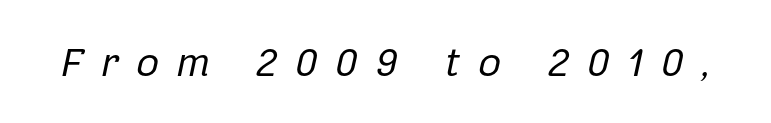
Q: Is the text bold? A: No.
Q: Is the text italic (slanted)? A: Yes, it leans right by about 12 degrees.
Q: Is the text underlined? A: No.
Q: Is the spacing between letters normal or unusually wide? A: Unusually wide.
Q: Width (condensed, normal, or wide)? A: Normal.
Q: Stroke contrast? A: Low.
Q: x-height? A: Medium.
Q: Monospaced? A: No.
